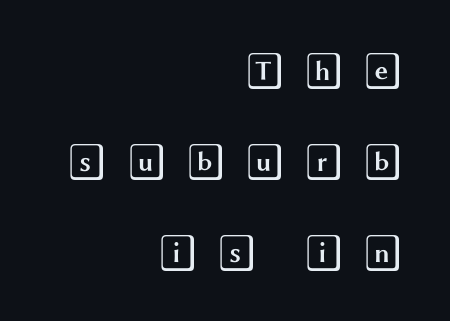
Honestly, the letter spacing is so wide it's the main thing you notice. In terms of posture, this sample is upright. These lines stack with their right ends in a neat column. Notice the wide empty band between every row — that's loose leading.
